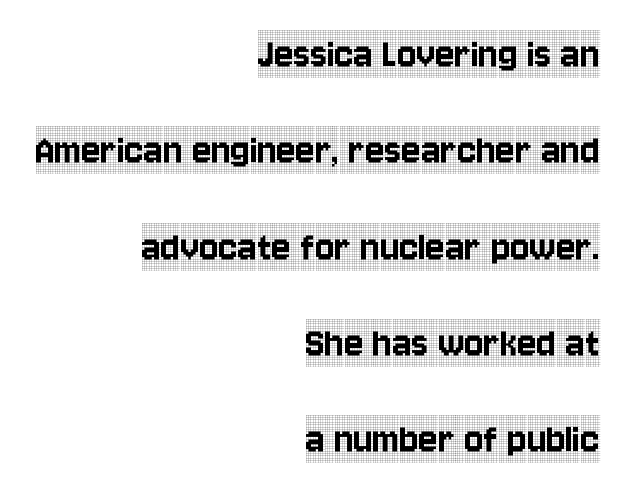
Q: Is the text italic (slanted)? A: No, it is upright.
Q: Is the typeface a serif or a sans-serif typeface? A: Serif.
Q: Is the text underlined? A: No.
Q: How is the paragraph aligned? A: Right-aligned.
Q: Is the spacing between letters normal or unusually wide? A: Normal.
Q: Is the spacing between lines tight, normal or loose? A: Loose.
Q: Width (condensed, normal, or wide)? A: Condensed.
Q: x-height? A: Large.
Q: Monospaced? A: No.
